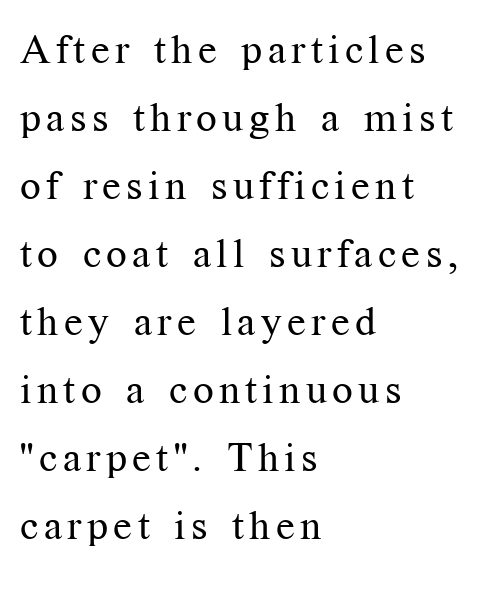
The image shows 41 px regular-weight serif type, upright; set left-aligned, normal line spacing (1.66x), not underlined; medium stroke contrast and a medium x-height.
